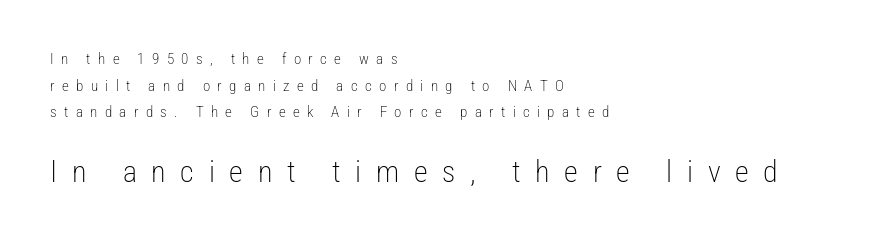
{"serif": "no", "italic": "no", "bold": "no", "weight": "light", "width": "condensed", "stroke_contrast": "low", "x_height": "medium", "monospaced": "no", "underline": "no", "align": "left", "line_spacing_ratio": 1.77, "letter_spacing": "wide", "letter_spacing_em": 0.49, "larger_block": "second", "size_ratio": 2.0, "glyph_px": 30}
